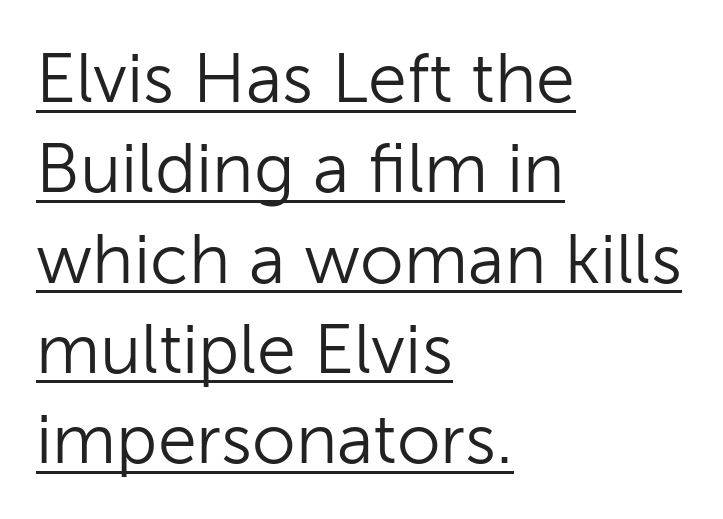
The face used here is a sans, in the tradition of grotesques and geometrics. Short note: letters normally spaced. Interline gaps are of average width in this sample. This sample has the flowing, uneven cadence of proportional lettering. It's the straight-up-and-down kind of type.
